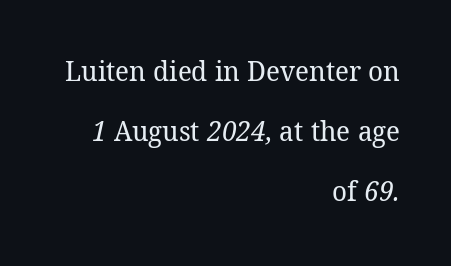
Look at the bottom of the vertical strokes: they flare into serifs here. The strokes are not fattened; the text isn't bold. The space between consecutive lines is lavish. Has an underline been added? It has not. These lines are set flush right with a ragged left edge.
